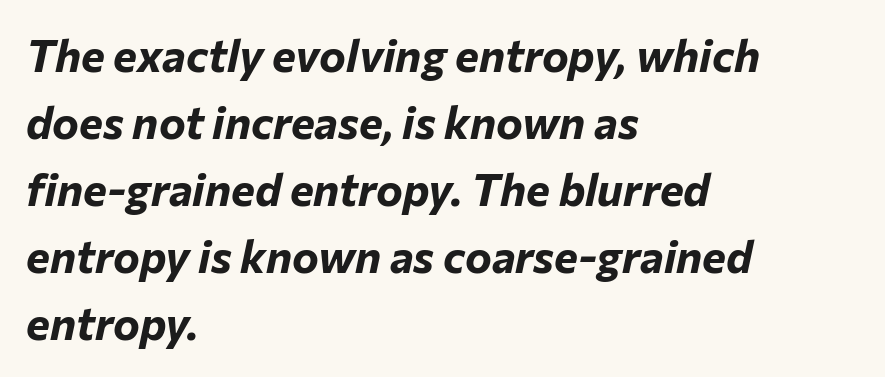
Quick note: italic. The letters advance in unequal steps, a hallmark of proportional type. Inter-character spacing is left at the font's built-in metrics. Look at the stroke-to-counter ratio: heavy, a bold. Each line starts at the same left margin while the right side varies. Leading matches the norm, producing a regular column.
